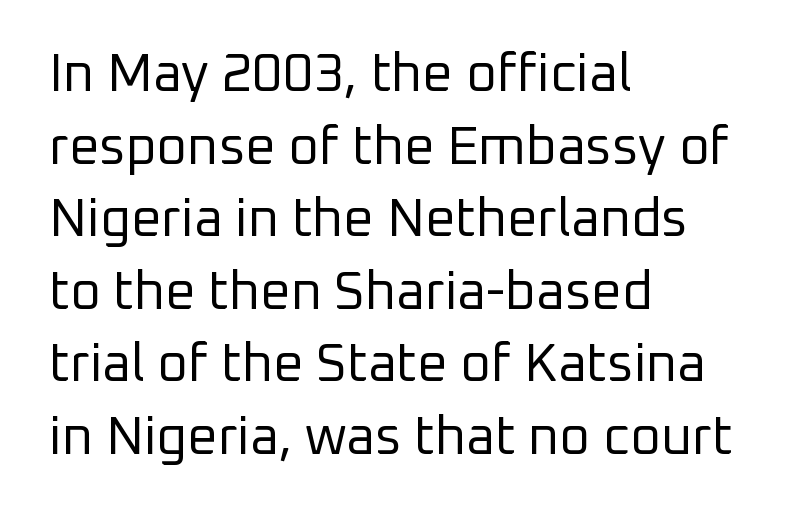
The image shows 53 px regular-weight sans-serif type, upright; set left-aligned, normal line spacing (1.37x), normal letter spacing, not underlined; low stroke contrast and a medium x-height.
